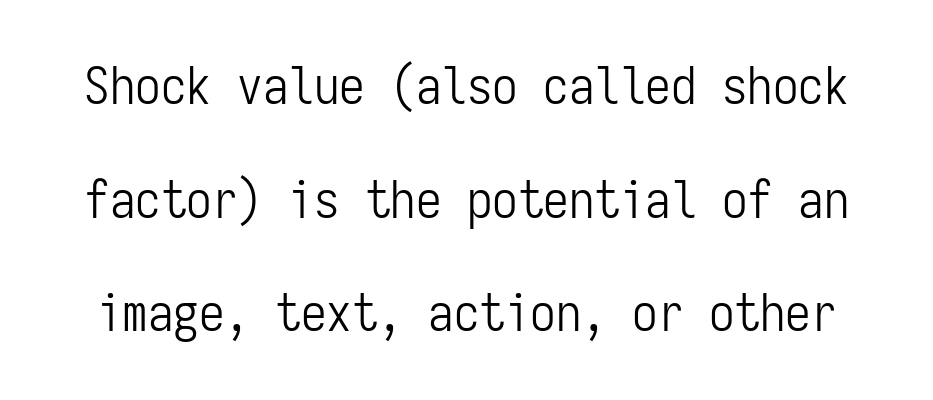
Observe the absence of serifs on each vertical stroke in this sample. Here the designer chose a console-style face with uniform glyph widths. Style check: upright. Only glyphs here, with clear space below each row.
